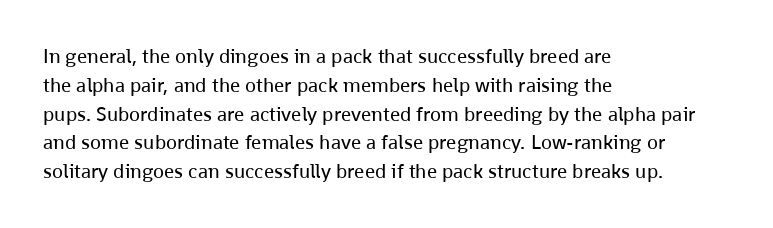
The image shows 20 px text type, upright; set left-aligned, normal line spacing (1.44x), normal letter spacing, not underlined.
